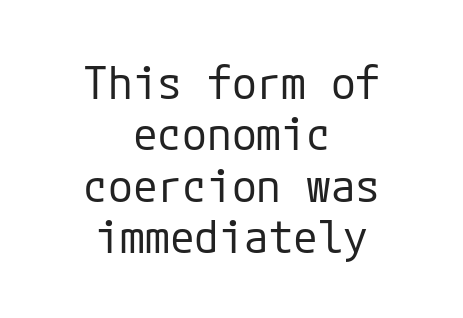
The space between consecutive lines is stingy. Has an underline been added? It has not. Tall strokes in this sample are plumb rather than angled. Caption: standard tracking, unaltered.
